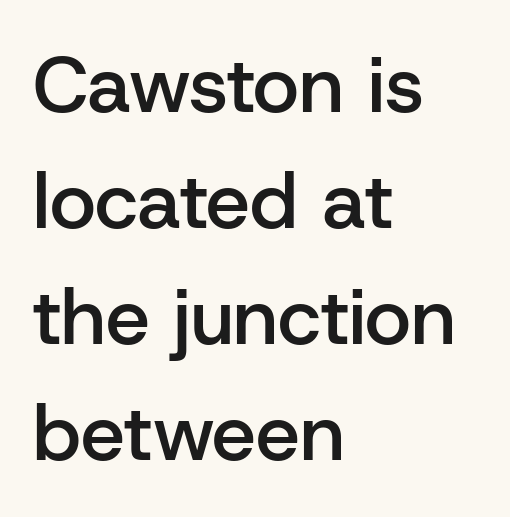
{"serif": "no", "italic": "no", "bold": "semi", "weight": "semibold", "width": "normal", "stroke_contrast": "low", "x_height": "medium", "monospaced": "no", "underline": "no", "align": "left", "line_spacing": "normal", "line_spacing_ratio": 1.47, "letter_spacing": "normal", "letter_spacing_em": 0.0, "glyph_px": 79}
